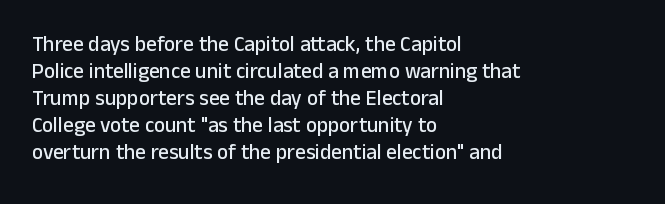
Q: Is the text italic (slanted)? A: No, it is upright.
Q: Is the text underlined? A: No.
Q: How is the paragraph aligned? A: Left-aligned.
Q: Is the spacing between letters normal or unusually wide? A: Normal.
Q: Is the spacing between lines tight, normal or loose? A: Normal.
